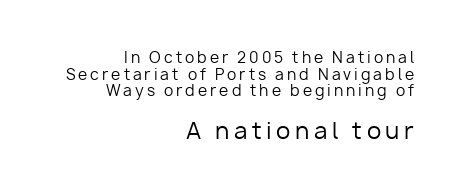
Q: Is the text bold? A: No.
Q: Is the text italic (slanted)? A: No, it is upright.
Q: Is the text underlined? A: No.
Q: How is the paragraph aligned? A: Right-aligned.
Q: Is the spacing between letters normal or unusually wide? A: Unusually wide.
Q: Is the spacing between lines tight, normal or loose? A: Tight.
Q: Which block of text is set in a larger size, the first (top) or the second (bottom)? A: The second (bottom) one.
